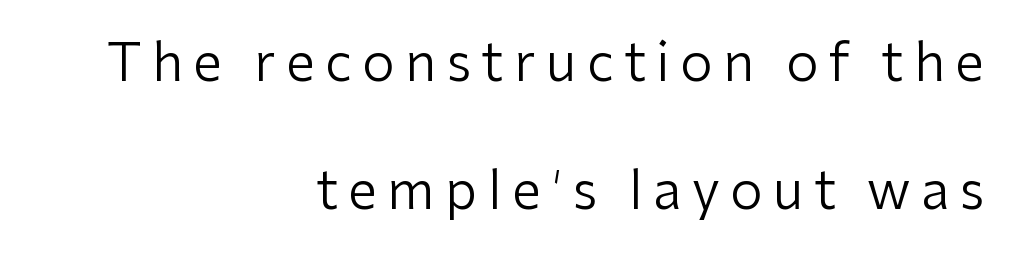
Q: Is the text bold? A: No.
Q: Is the text italic (slanted)? A: No, it is upright.
Q: Is the typeface a serif or a sans-serif typeface? A: Sans-serif.
Q: Is the text underlined? A: No.
Q: How is the paragraph aligned? A: Right-aligned.
Q: Is the spacing between letters normal or unusually wide? A: Unusually wide.
Q: Is the spacing between lines tight, normal or loose? A: Loose.
Q: Width (condensed, normal, or wide)? A: Normal.
Q: Stroke contrast? A: Low.
Q: x-height? A: Medium.
Q: Monospaced? A: No.
